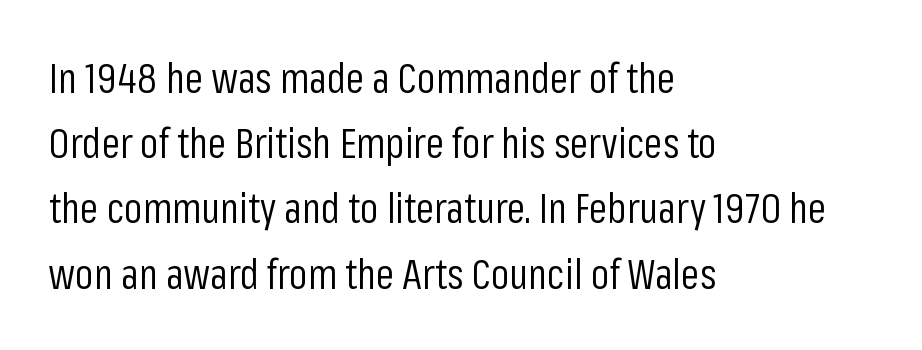
The image shows 41 px regular-weight, condensed sans-serif type, upright; set left-aligned, normal line spacing (1.59x), normal letter spacing, not underlined; low stroke contrast and a medium x-height.
